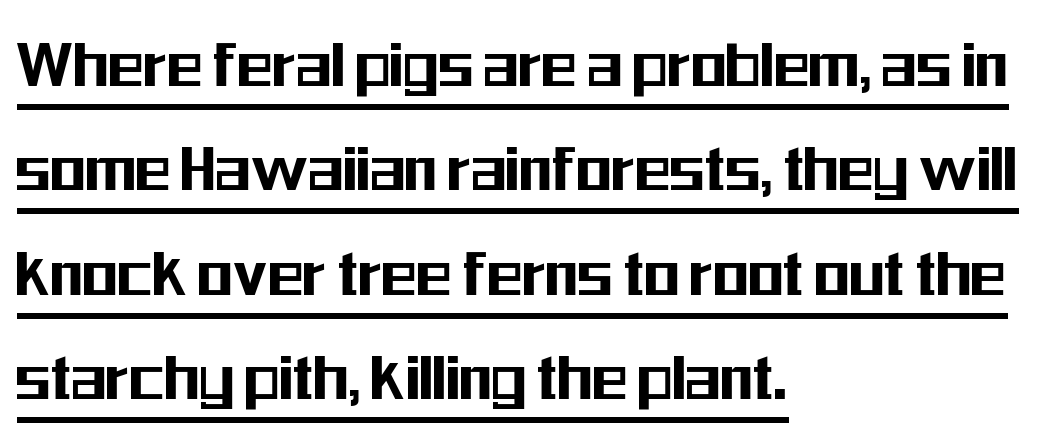
The image shows 73 px condensed sans-serif type, upright; set left-aligned, normal line spacing (1.43x), normal letter spacing, underlined; medium stroke contrast and a medium x-height.
